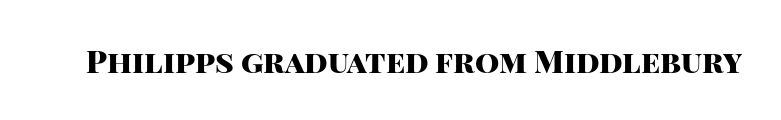
Q: Is the text bold? A: Yes.
Q: Is the text italic (slanted)? A: No, it is upright.
Q: Is the typeface a serif or a sans-serif typeface? A: Sans-serif.
Q: Is the text underlined? A: No.
Q: Is the spacing between letters normal or unusually wide? A: Normal.
Q: Width (condensed, normal, or wide)? A: Normal.
Q: Stroke contrast? A: High.
Q: x-height? A: Large.
Q: Monospaced? A: No.
